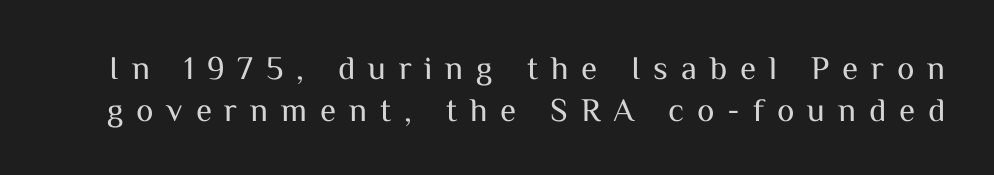
Q: Is the text bold? A: No.
Q: Is the text italic (slanted)? A: No, it is upright.
Q: Is the typeface a serif or a sans-serif typeface? A: Sans-serif.
Q: Is the text underlined? A: No.
Q: Is the spacing between letters normal or unusually wide? A: Unusually wide.
Q: Is the spacing between lines tight, normal or loose? A: Normal.
Q: Width (condensed, normal, or wide)? A: Normal.
Q: Stroke contrast? A: Medium.
Q: x-height? A: Medium.
Q: Monospaced? A: No.
